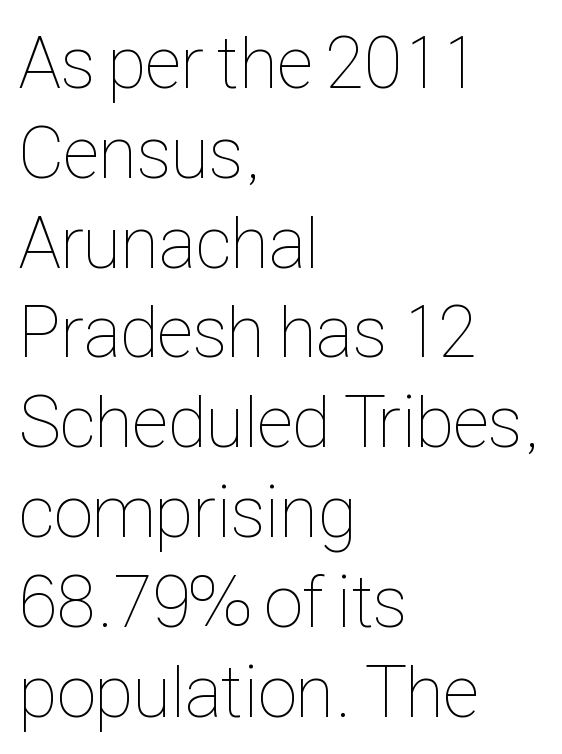
These lines are rendered in a variable-pitch font. This is not heavy type; no bold has been used. Unlike italic type, these characters show no tilt at all. The typesetter chose a ragged-right arrangement here.
